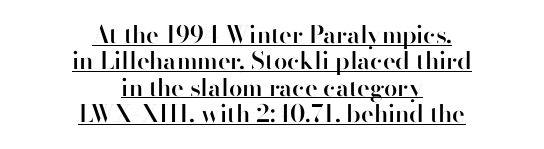
Q: Is the text bold? A: Semi-bold.
Q: Is the text italic (slanted)? A: No, it is upright.
Q: Is the text underlined? A: Yes.
Q: How is the paragraph aligned? A: Centered.
Q: Is the spacing between letters normal or unusually wide? A: Normal.
Q: Is the spacing between lines tight, normal or loose? A: Tight.
